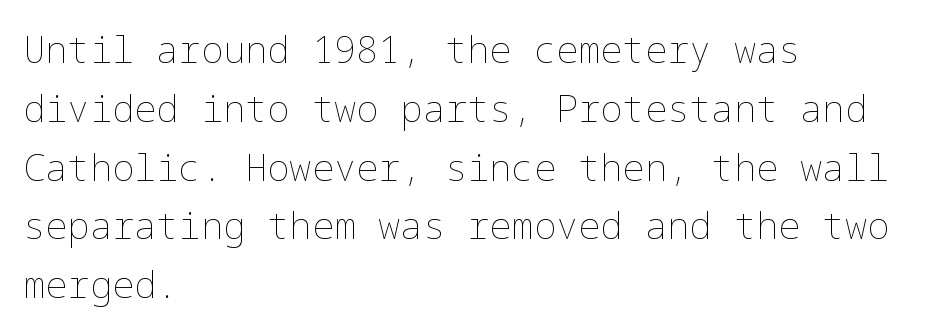
Q: Is the text bold? A: No.
Q: Is the text italic (slanted)? A: No, it is upright.
Q: Is the text underlined? A: No.
Q: How is the paragraph aligned? A: Left-aligned.
Q: Is the spacing between letters normal or unusually wide? A: Normal.
Q: Is the spacing between lines tight, normal or loose? A: Normal.
Q: Width (condensed, normal, or wide)? A: Normal.
Q: Stroke contrast? A: Low.
Q: x-height? A: Medium.
